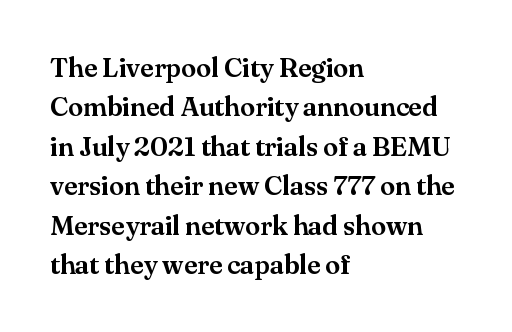
Rule under the text: the space is simply empty. The passage is arranged the way most books set body copy — flush left. This is the regular roman posture of the typeface. Default kerning and tracking; the words read as compact shapes.
